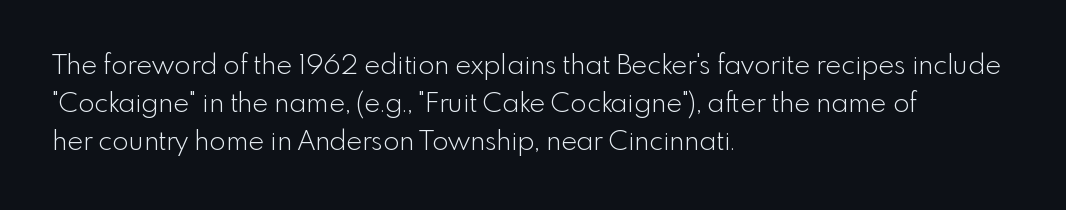
{"italic": "no", "bold": "no", "underline": "no", "align": "left", "line_spacing": "normal", "line_spacing_ratio": 1.41, "letter_spacing": "normal", "letter_spacing_em": 0.0, "glyph_px": 27}
